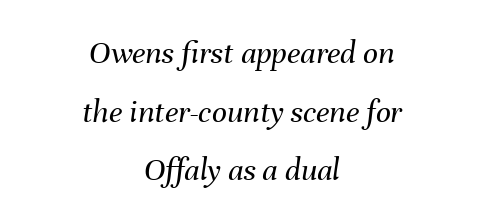
The image shows 33 px regular-weight type, italic (leaning right); set centered, line spacing 1.78x, normal letter spacing, not underlined; medium stroke contrast and a medium x-height.
